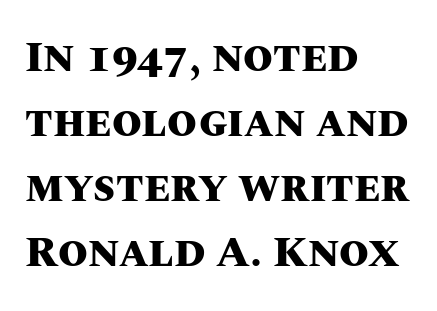
The image shows 43 px heavy type, upright; set left-aligned, normal line spacing (1.51x), normal letter spacing, not underlined; medium stroke contrast and a large x-height.
